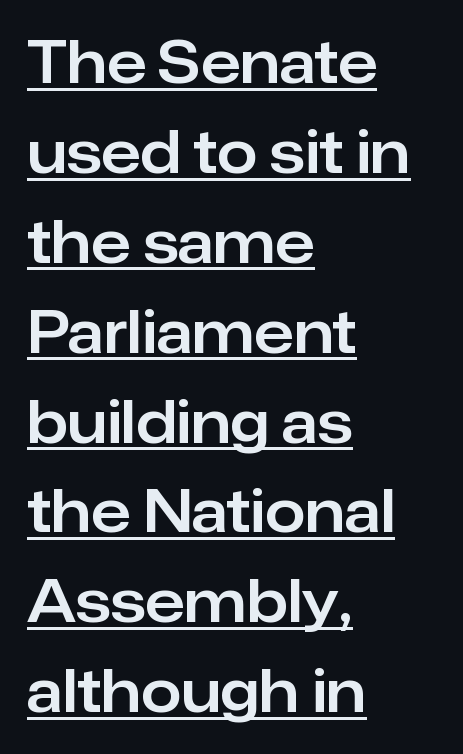
The image shows 58 px sans-serif type, upright; set left-aligned, normal line spacing (1.55x), normal letter spacing, underlined; low stroke contrast and a medium x-height.
